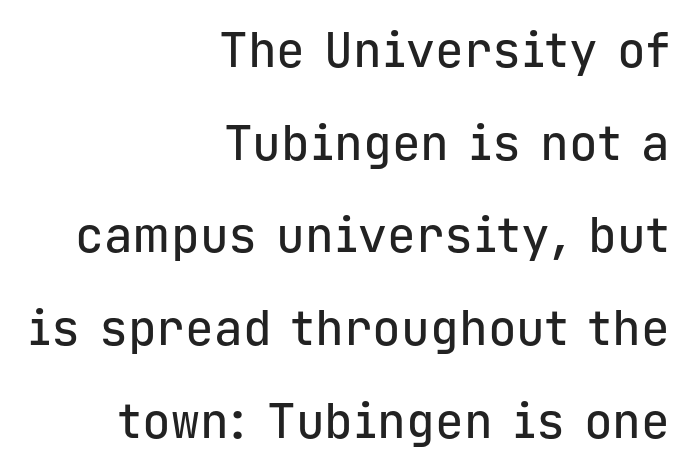
Monospaced: the letters line up in strict vertical columns. The typesetter chose a ragged-left arrangement here. Observe the absence of serifs on each vertical stroke in this sample. Is there much room between lines? Yes — plenty of vertical air separates them. Letter spacing: default.
